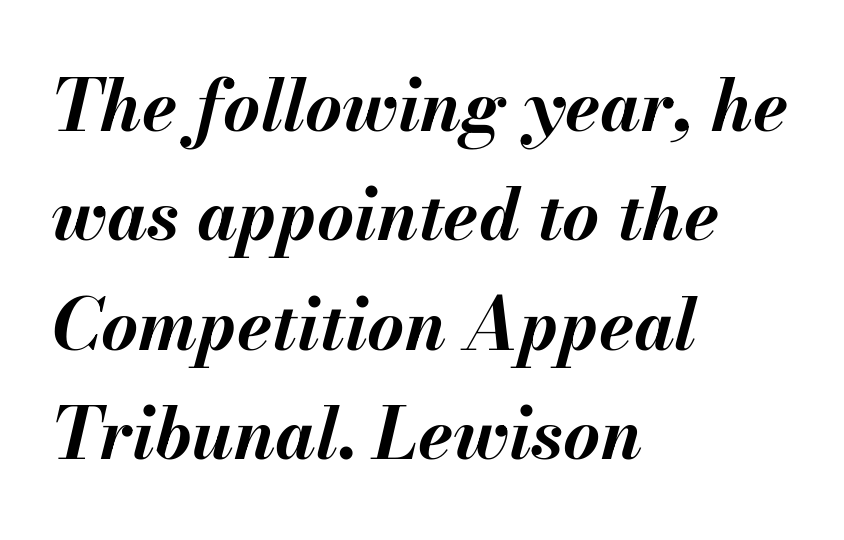
This sample is left-justified, so line endings fall wherever the words run out. Varying glyph widths throughout — classic text-font behaviour. Quick note: interline space is typical. The tracking reads as untouched default to a designer's eye. These words are printed bold, with thick strokes throughout. The baseline area is clear.
